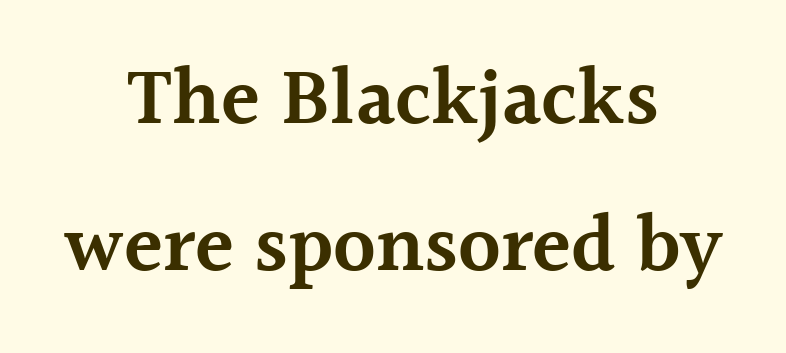
The image shows 80 px semibold serif type, upright; set centered, line spacing 1.84x, normal letter spacing, not underlined; a medium x-height.
